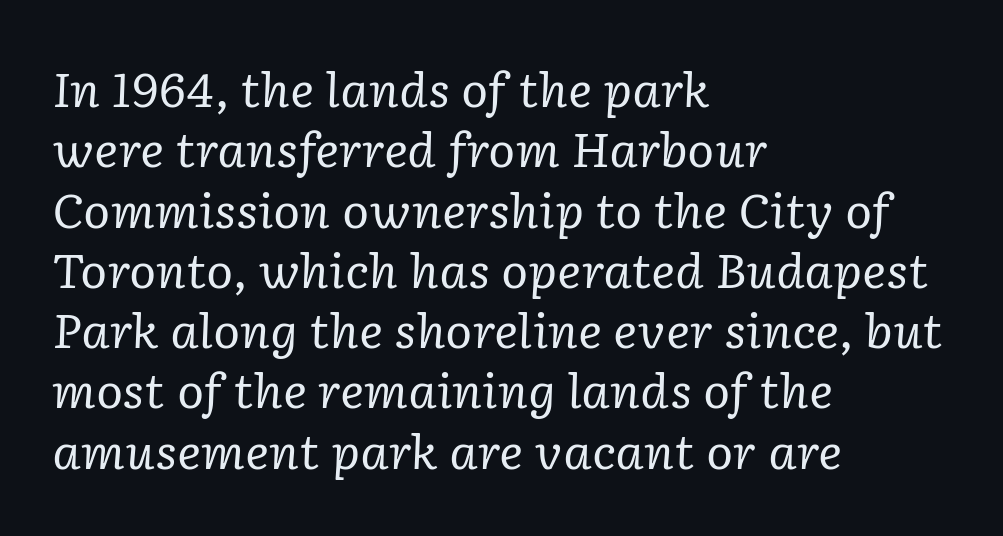
{"serif": "yes", "italic": "yes", "lean": "right", "slant_degrees": 2, "bold": "no", "weight": "regular", "width": "normal", "stroke_contrast": "low", "x_height": "medium", "monospaced": "no", "underline": "no", "align": "left", "line_spacing": "normal", "line_spacing_ratio": 1.31, "letter_spacing": "normal", "letter_spacing_em": 0.0, "glyph_px": 46}
